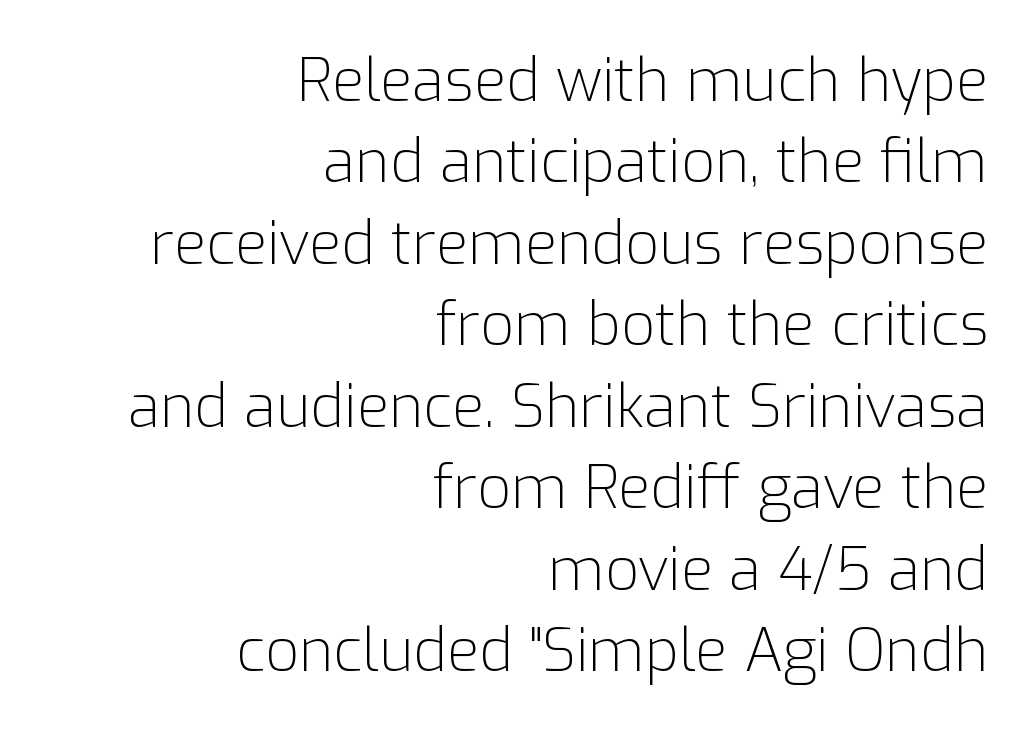
The image shows 59 px light sans-serif type, upright; set right-aligned, normal line spacing (1.38x), normal letter spacing, not underlined; low stroke contrast and a medium x-height.
